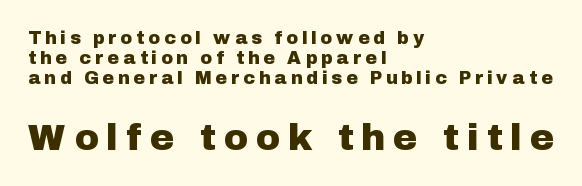
The block of text is dense from top to bottom, with scant space between rows. The foot of each line stays bare and open. Type style note: lacks serifs. Character widths vary here, with narrow letters taking less room than wide ones. This rendering uses left alignment, leaving the right contour irregular.
